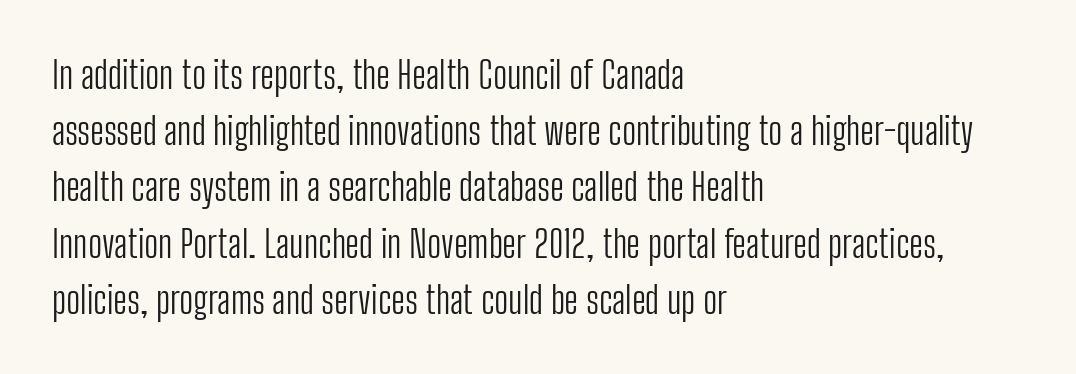
The image shows 37 px light, condensed sans-serif type, upright; set left-aligned, normal line spacing (1.52x), normal letter spacing, not underlined; low stroke contrast and a medium x-height.
